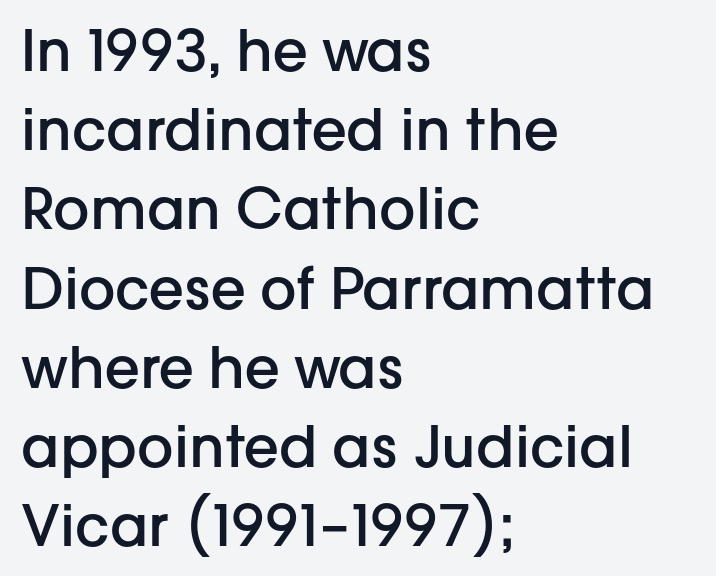
On the weight axis this lands at semibold, roughly 600. Students, note that the glyphs here touch the page at normal intervals. Each letter's strokes conclude bluntly, with no projecting serifs. Italic? Not at all — the glyphs are vertical. Quick note: interline space is typical.
